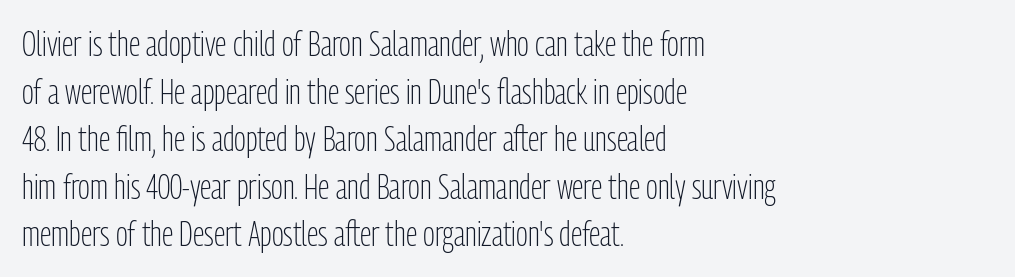
Q: Is the text bold? A: No.
Q: Is the text italic (slanted)? A: No, it is upright.
Q: Is the typeface a serif or a sans-serif typeface? A: Sans-serif.
Q: Is the text underlined? A: No.
Q: How is the paragraph aligned? A: Left-aligned.
Q: Is the spacing between letters normal or unusually wide? A: Normal.
Q: Is the spacing between lines tight, normal or loose? A: Normal.
Q: Width (condensed, normal, or wide)? A: Condensed.
Q: Stroke contrast? A: Low.
Q: x-height? A: Medium.
Q: Monospaced? A: No.
